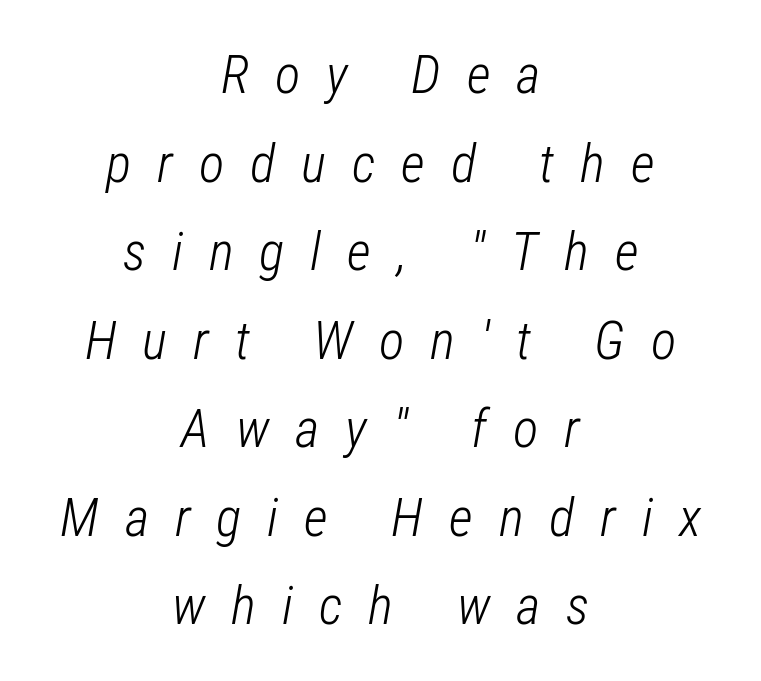
The image shows 53 px light, condensed type, italic (leaning right); set centered, normal line spacing (1.67x), unusually wide letter spacing (+0.49 em), not underlined; low stroke contrast and a medium x-height.
